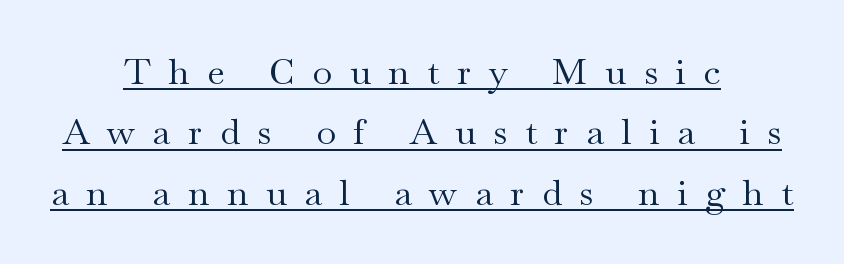
Character widths vary here, with narrow letters taking less room than wide ones. Is there an underline? Yes — a line sits under the letters. The lettering holds an erect, upright posture throughout. Unlike a clean sans, this face finishes its strokes with serifs.
